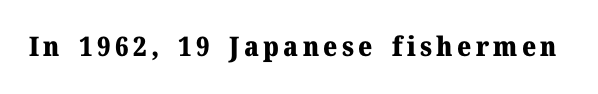
The image shows 27 px bold type, upright; set not underlined.
